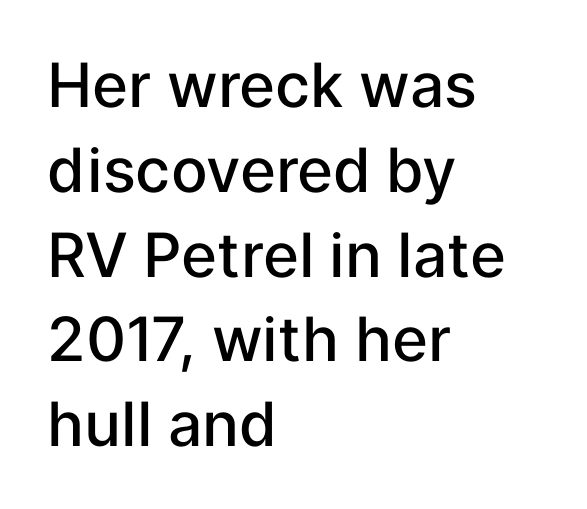
Q: Is the text bold? A: Semi-bold.
Q: Is the text italic (slanted)? A: No, it is upright.
Q: Is the typeface a serif or a sans-serif typeface? A: Sans-serif.
Q: Is the text underlined? A: No.
Q: How is the paragraph aligned? A: Left-aligned.
Q: Is the spacing between letters normal or unusually wide? A: Normal.
Q: Is the spacing between lines tight, normal or loose? A: Normal.
Q: Width (condensed, normal, or wide)? A: Normal.
Q: Stroke contrast? A: Low.
Q: x-height? A: Medium.
Q: Monospaced? A: No.
